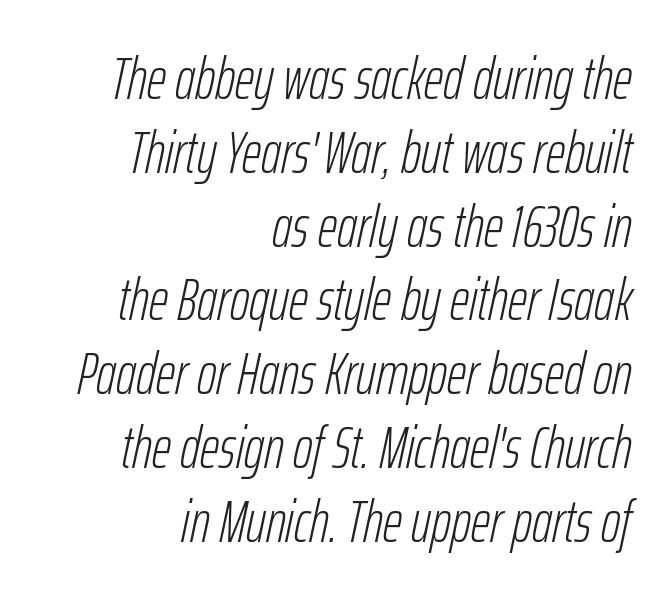
Unbolded letterforms with no extra heft. Only glyphs here, with clear space below each row. You can tell it's italic because the verticals aren't actually vertical. Note the varied advance widths — an 'i' is clearly narrower than an 'm'. The rag falls on the left side of this text block.
